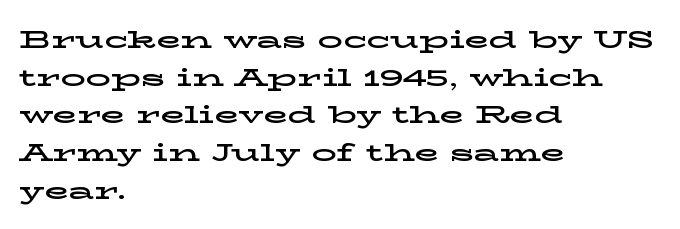
Q: Is the text italic (slanted)? A: No, it is upright.
Q: Is the text underlined? A: No.
Q: How is the paragraph aligned? A: Left-aligned.
Q: Is the spacing between letters normal or unusually wide? A: Normal.
Q: Is the spacing between lines tight, normal or loose? A: Normal.
